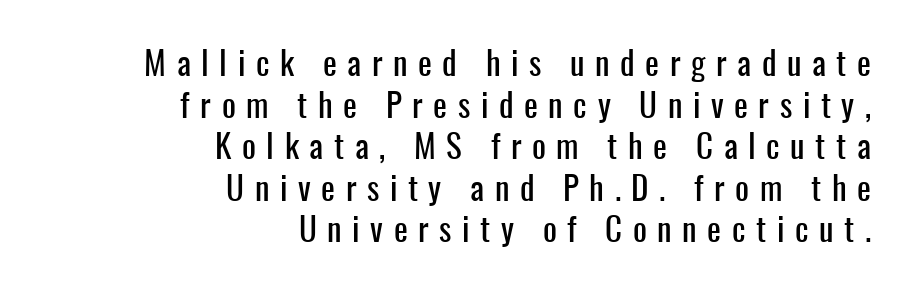
{"serif": "no", "italic": "no", "width": "condensed", "stroke_contrast": "low", "x_height": "medium", "monospaced": "no", "underline": "no", "align": "right", "line_spacing": "normal", "line_spacing_ratio": 1.26, "letter_spacing": "wide", "letter_spacing_em": 0.32, "glyph_px": 33}
